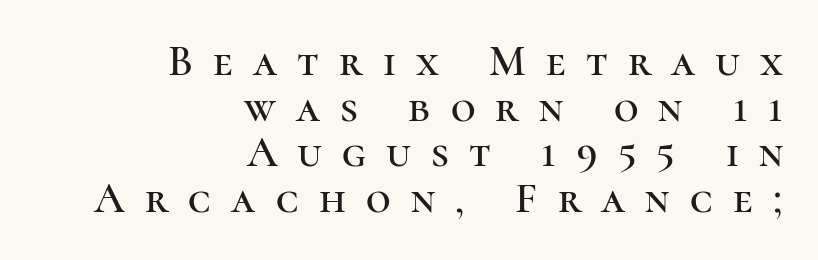
The passage shown is typed in a proportional face where columns would drift. Cramped leading. The font family rendered here belongs to the serif group. Reading down the block, your eye finds every line finishing at a fixed right position. Someone cranked the tracking dial way up on this one.
